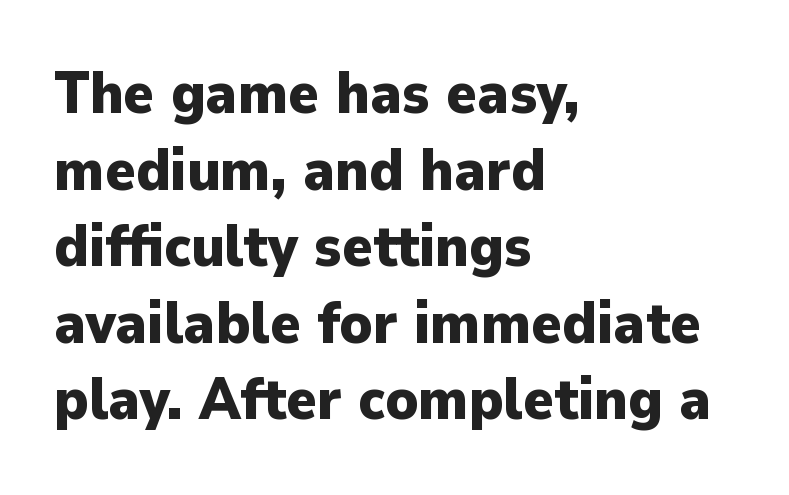
Emphasis by weight is at full strength: bold. Does the type have serifs? No, each stem ends abruptly. Observe the ordinary spacing: letters are neighbours, not strangers. The face used here is proportionally spaced, like ordinary book or web type. Nobody drew a line under any word here. The typography opts for an upright posture over an oblique one.
